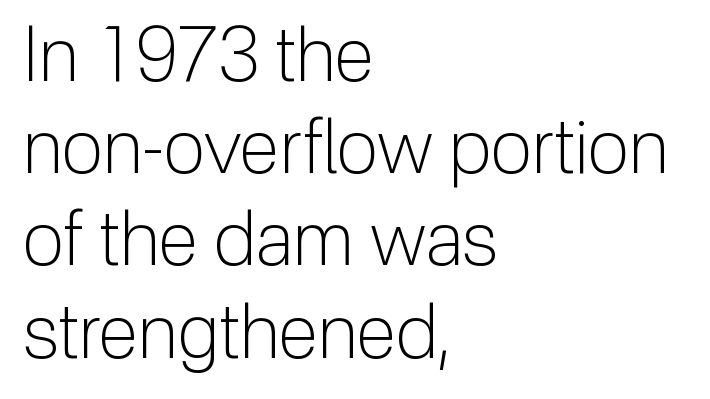
Q: Is the text bold? A: No.
Q: Is the text italic (slanted)? A: No, it is upright.
Q: Is the typeface a serif or a sans-serif typeface? A: Sans-serif.
Q: Is the text underlined? A: No.
Q: How is the paragraph aligned? A: Left-aligned.
Q: Is the spacing between letters normal or unusually wide? A: Normal.
Q: Width (condensed, normal, or wide)? A: Normal.
Q: Stroke contrast? A: Low.
Q: x-height? A: Medium.
Q: Monospaced? A: No.
